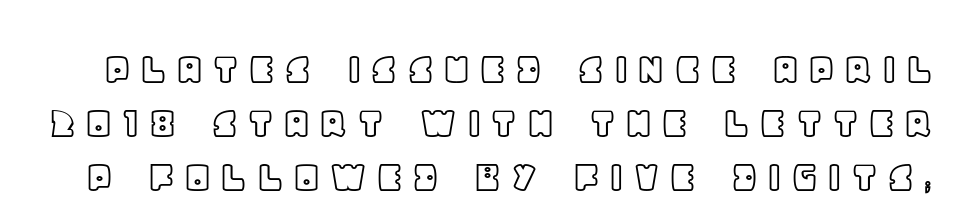
Q: Is the text italic (slanted)? A: No, it is upright.
Q: Is the text underlined? A: No.
Q: Is the spacing between lines tight, normal or loose? A: Tight.
Q: Width (condensed, normal, or wide)? A: Normal.
Q: x-height? A: Large.
Q: Monospaced? A: No.
